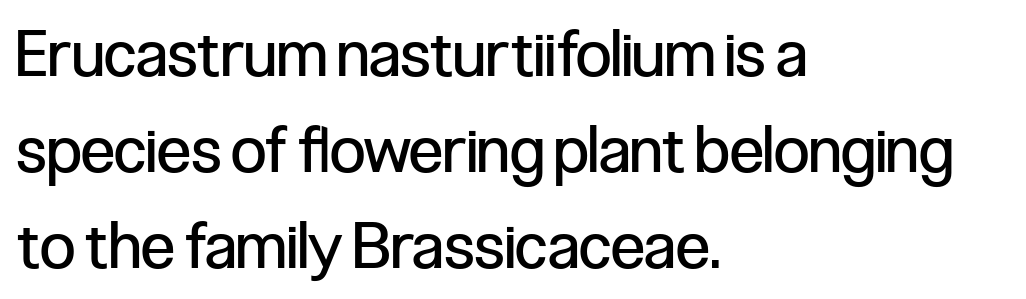
{"serif": "no", "italic": "no", "bold": "no", "weight": "regular", "width": "condensed", "stroke_contrast": "low", "x_height": "medium", "monospaced": "no", "underline": "no", "align": "left", "line_spacing": "normal", "line_spacing_ratio": 1.5, "letter_spacing": "normal", "letter_spacing_em": 0.0, "glyph_px": 64}
